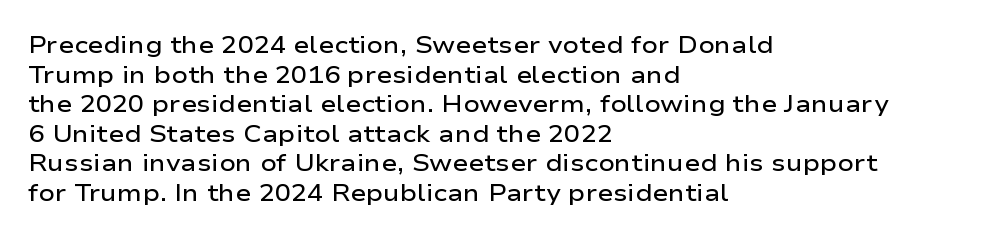
{"italic": "no", "bold": "semi", "underline": "no", "align": "left", "line_spacing_ratio": 1.23, "letter_spacing": "normal", "letter_spacing_em": 0.0, "glyph_px": 24}
